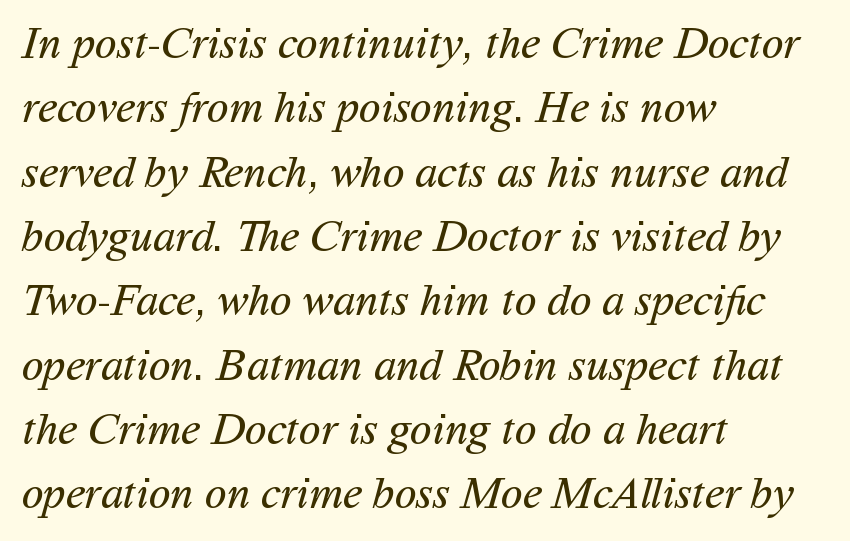
Q: Is the text bold? A: No.
Q: Is the typeface a serif or a sans-serif typeface? A: Sans-serif.
Q: Is the text underlined? A: No.
Q: How is the paragraph aligned? A: Left-aligned.
Q: Is the spacing between letters normal or unusually wide? A: Normal.
Q: Is the spacing between lines tight, normal or loose? A: Normal.
Q: Width (condensed, normal, or wide)? A: Normal.
Q: Stroke contrast? A: Medium.
Q: x-height? A: Medium.
Q: Monospaced? A: No.
